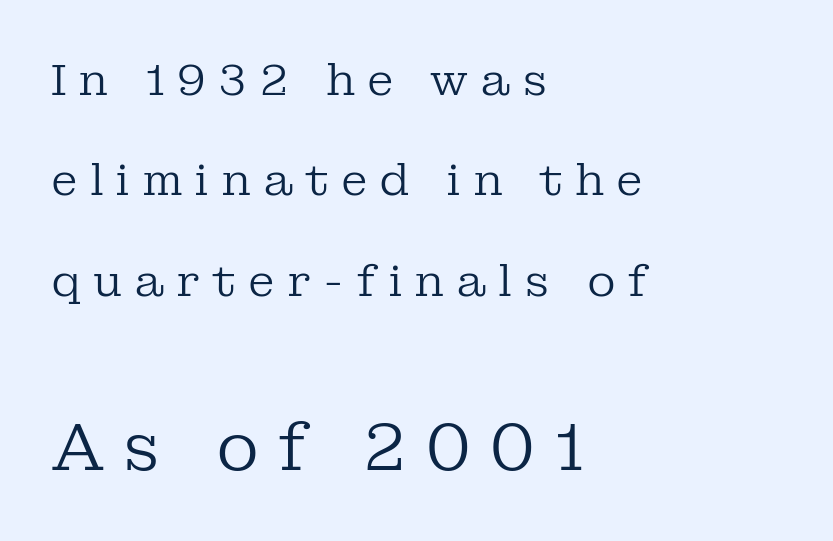
{"serif": "yes", "italic": "no", "bold": "no", "weight": "regular", "width": "normal", "stroke_contrast": "low", "x_height": "medium", "monospaced": "no", "underline": "no", "align": "left", "line_spacing": "loose", "line_spacing_ratio": 2.28, "letter_spacing": "wide", "letter_spacing_em": 0.27, "larger_block": "second", "size_ratio": 1.5, "glyph_px": 66}
